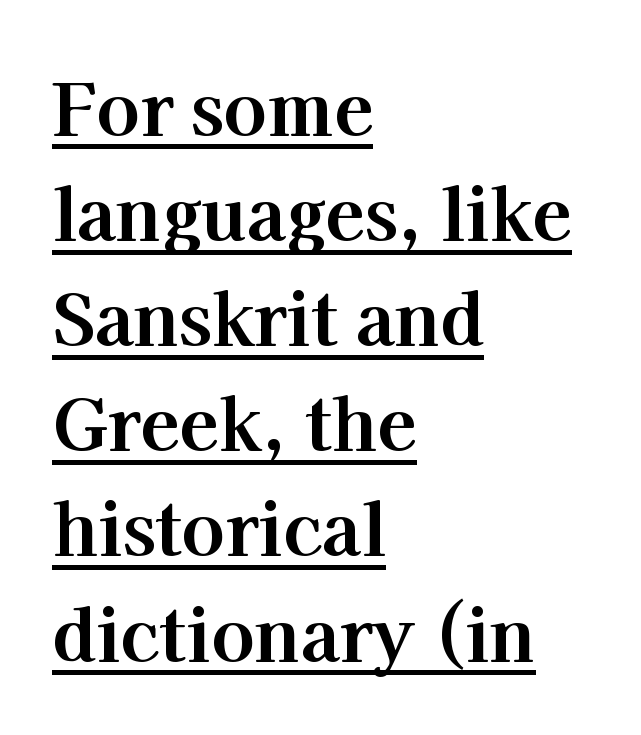
The image shows 72 px bold serif type, upright; set left-aligned, normal line spacing (1.46x), normal letter spacing, underlined; high stroke contrast and a medium x-height.
